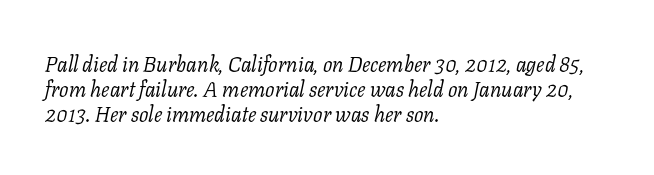
The glyphs look as if they've been sheared to an angle. Left-aligned paragraph, ragged on the right. Weight: regular or lighter. What stands out about the letter spacing? Nothing — it is the standard amount.
